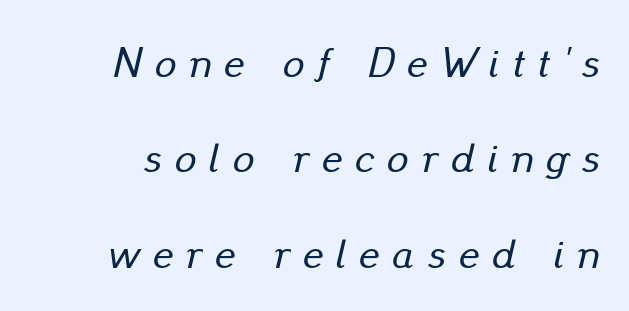
The image shows 43 px text type, italic (leaning right); set loose line spacing (2.22x), unusually wide letter spacing (+0.3 em), not underlined; low stroke contrast and a small x-height.
